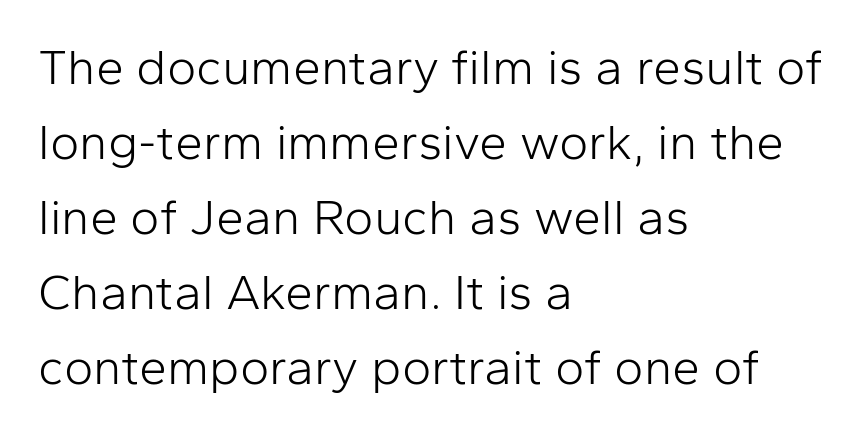
Words float on clear page, feet unadorned. One glance says typical: line gaps are just what's usual. The typography opts for an upright posture over an oblique one. These lines keep a tight, regular rhythm from letter to letter. Weight: regular or lighter. Unlike a traditional serif, this face leaves its strokes unadorned.
